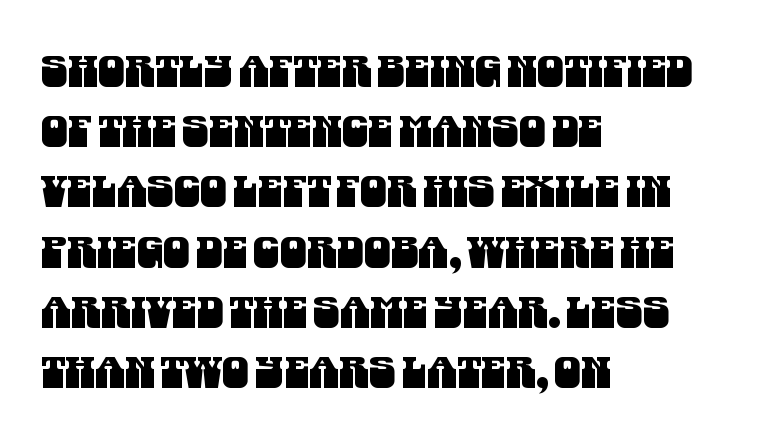
Q: Is the typeface a serif or a sans-serif typeface? A: Sans-serif.
Q: Is the text underlined? A: No.
Q: How is the paragraph aligned? A: Left-aligned.
Q: Is the spacing between letters normal or unusually wide? A: Normal.
Q: Is the spacing between lines tight, normal or loose? A: Normal.
Q: Width (condensed, normal, or wide)? A: Condensed.
Q: Stroke contrast? A: Medium.
Q: x-height? A: Large.
Q: Monospaced? A: No.
